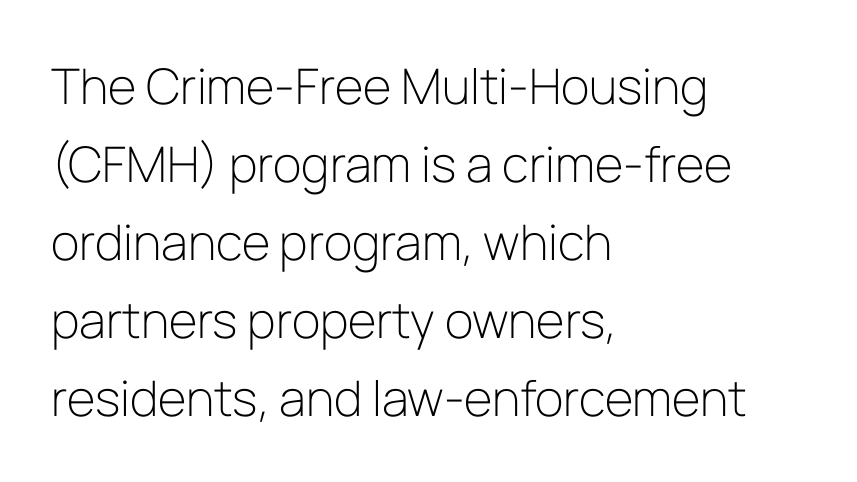
Q: Is the text bold? A: No.
Q: Is the text italic (slanted)? A: No, it is upright.
Q: Is the typeface a serif or a sans-serif typeface? A: Sans-serif.
Q: Is the text underlined? A: No.
Q: How is the paragraph aligned? A: Left-aligned.
Q: Is the spacing between letters normal or unusually wide? A: Normal.
Q: Is the spacing between lines tight, normal or loose? A: Normal.
Q: Width (condensed, normal, or wide)? A: Normal.
Q: Stroke contrast? A: Low.
Q: x-height? A: Medium.
Q: Monospaced? A: No.
